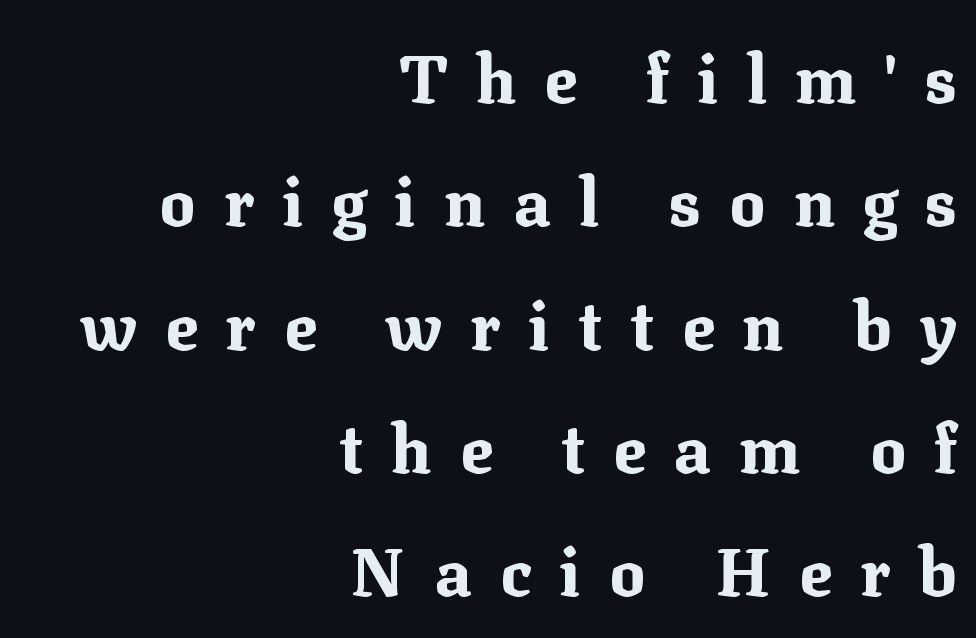
Q: Is the text bold? A: Yes.
Q: Is the text italic (slanted)? A: No, it is upright.
Q: Is the typeface a serif or a sans-serif typeface? A: Serif.
Q: Is the text underlined? A: No.
Q: How is the paragraph aligned? A: Right-aligned.
Q: Is the spacing between letters normal or unusually wide? A: Unusually wide.
Q: Width (condensed, normal, or wide)? A: Normal.
Q: Stroke contrast? A: Medium.
Q: x-height? A: Medium.
Q: Monospaced? A: No.
